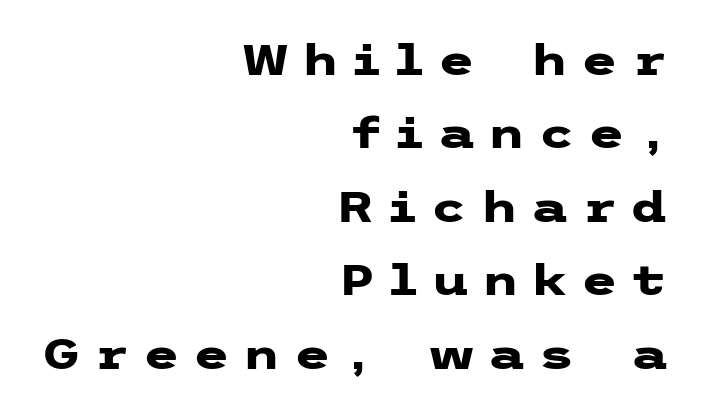
{"serif": "no", "italic": "no", "bold": "yes", "weight": "heavy", "width": "wide", "stroke_contrast": "low", "x_height": "medium", "underline": "no", "align": "right", "line_spacing_ratio": 1.75, "letter_spacing": "wide", "letter_spacing_em": 0.32, "glyph_px": 42}
